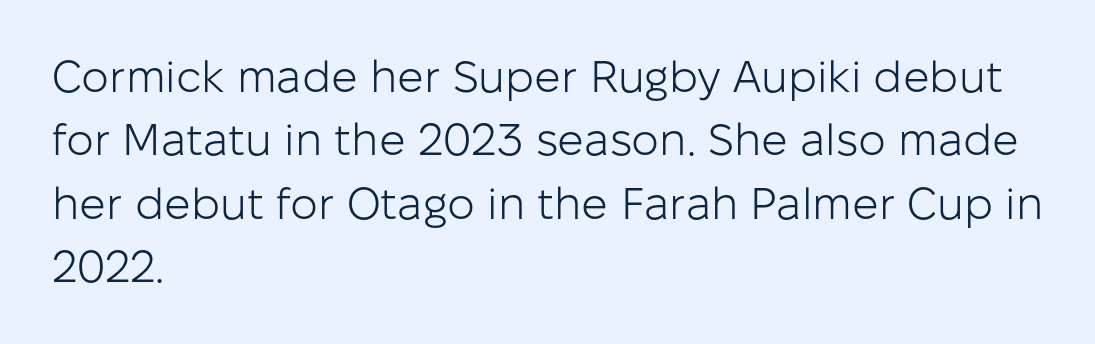
The image shows 44 px light sans-serif type, upright; set left-aligned, normal line spacing (1.44x), normal letter spacing, not underlined; low stroke contrast and a medium x-height.
